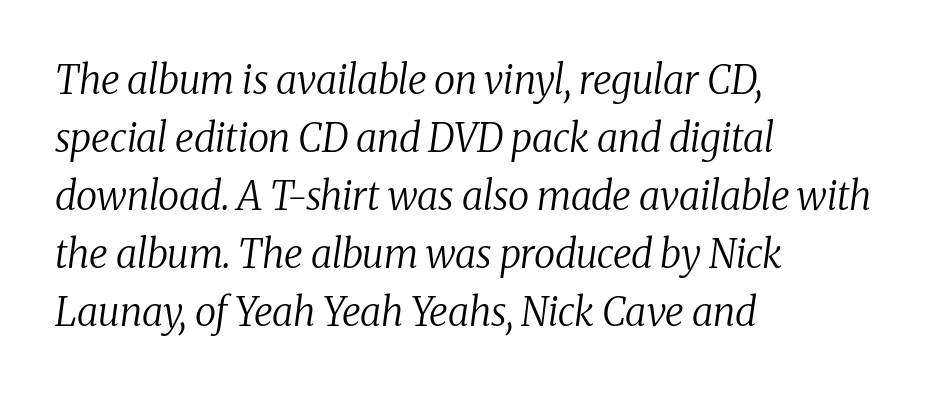
In terms of letterform style, serifs are clearly present. The leading is moderate, giving the passage an even texture. Bold? No — there's no thickening of the strokes. Slant detected: the letters are inclined.
